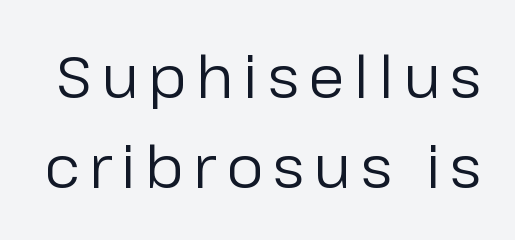
{"serif": "no", "italic": "no", "bold": "no", "weight": "regular", "width": "normal", "stroke_contrast": "low", "x_height": "medium", "monospaced": "no", "underline": "no", "line_spacing": "normal", "line_spacing_ratio": 1.53, "glyph_px": 59}
